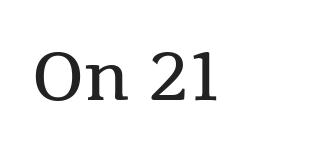
{"serif": "yes", "italic": "no", "bold": "no", "weight": "regular", "width": "normal", "stroke_contrast": "medium", "x_height": "medium", "monospaced": "no", "underline": "no", "align": "left", "letter_spacing": "normal", "letter_spacing_em": 0.0, "glyph_px": 68}
